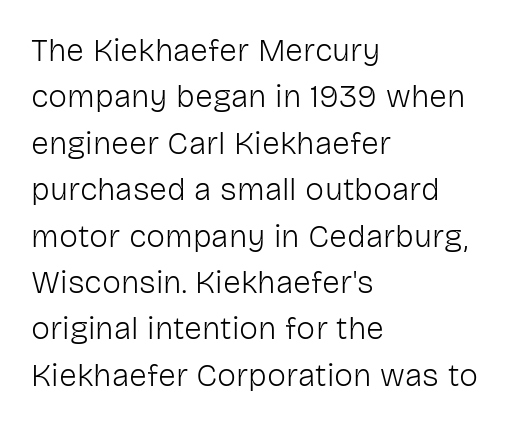
Q: Is the text bold? A: No.
Q: Is the text italic (slanted)? A: No, it is upright.
Q: Is the typeface a serif or a sans-serif typeface? A: Sans-serif.
Q: Is the text underlined? A: No.
Q: How is the paragraph aligned? A: Left-aligned.
Q: Is the spacing between letters normal or unusually wide? A: Normal.
Q: Is the spacing between lines tight, normal or loose? A: Normal.
Q: Width (condensed, normal, or wide)? A: Normal.
Q: Stroke contrast? A: Low.
Q: x-height? A: Medium.
Q: Monospaced? A: No.
